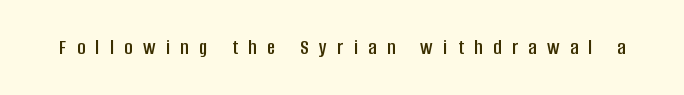
{"italic": "no", "underline": "no", "letter_spacing": "wide", "letter_spacing_em": 0.48, "glyph_px": 22}
